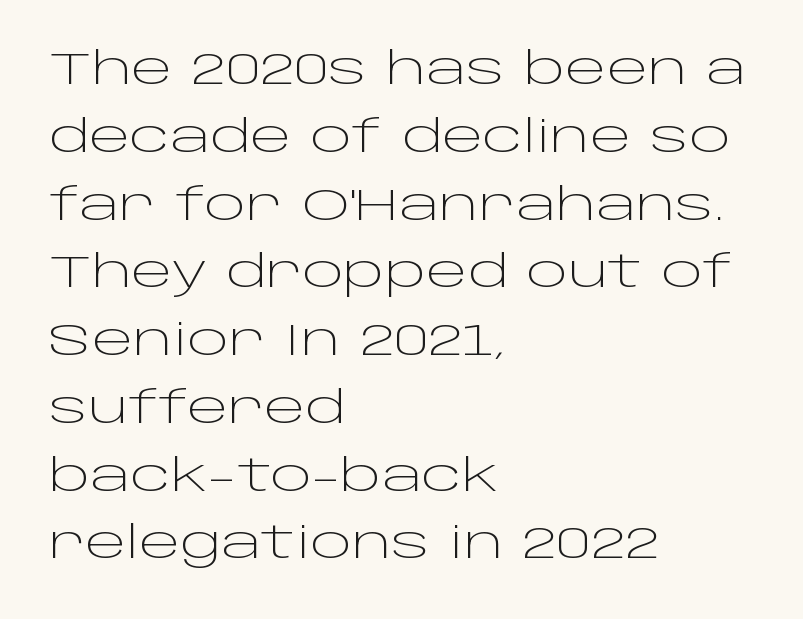
Q: Is the text bold? A: No.
Q: Is the text italic (slanted)? A: No, it is upright.
Q: Is the typeface a serif or a sans-serif typeface? A: Sans-serif.
Q: Is the text underlined? A: No.
Q: How is the paragraph aligned? A: Left-aligned.
Q: Is the spacing between letters normal or unusually wide? A: Normal.
Q: Is the spacing between lines tight, normal or loose? A: Normal.
Q: Width (condensed, normal, or wide)? A: Wide.
Q: Stroke contrast? A: Low.
Q: x-height? A: Large.
Q: Monospaced? A: No.
